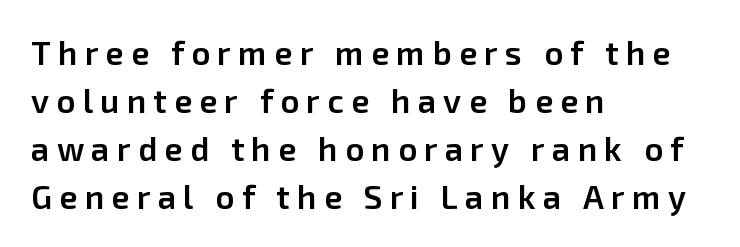
Short note: letters widely spaced. In terms of weight, the rendering is demibold, just under bold. Proportional: the letters do not fall into vertical columns. Every character sits straight up, as roman type does.
